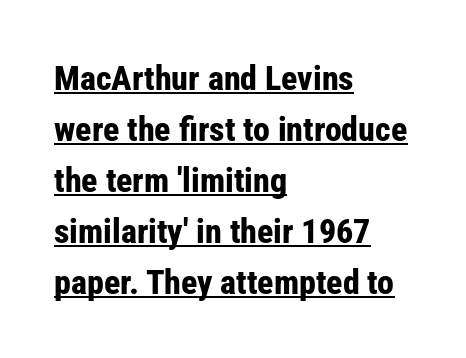
Q: Is the text bold? A: Yes.
Q: Is the text italic (slanted)? A: No, it is upright.
Q: Is the typeface a serif or a sans-serif typeface? A: Sans-serif.
Q: Is the text underlined? A: Yes.
Q: How is the paragraph aligned? A: Left-aligned.
Q: Is the spacing between letters normal or unusually wide? A: Normal.
Q: Is the spacing between lines tight, normal or loose? A: Normal.
Q: Width (condensed, normal, or wide)? A: Condensed.
Q: Stroke contrast? A: Low.
Q: x-height? A: Medium.
Q: Monospaced? A: No.
